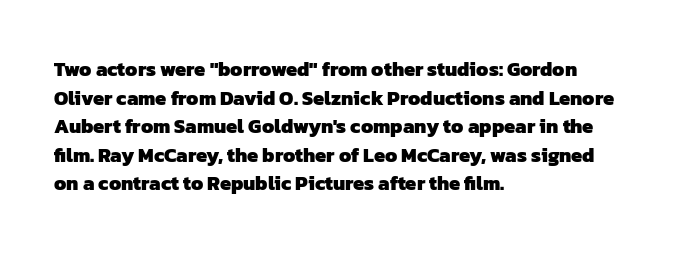
The image shows 20 px bold type; set left-aligned, normal line spacing (1.43x), normal letter spacing, not underlined.
